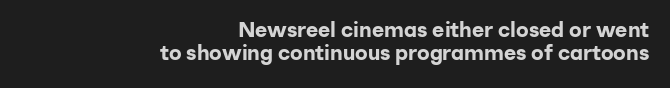
Horizontal alignment here is rightward, an uncommon choice for prose. It's the straight-up-and-down kind of type. Vertically, the passage feels compressed, each row crowding the next. The typesetting leans heavy: a genuine bold.
